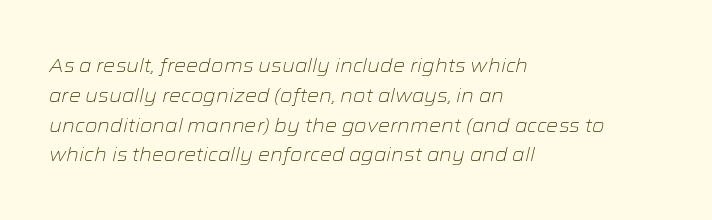
Q: Is the text bold? A: No.
Q: Is the text italic (slanted)? A: Yes, it leans right by about 12 degrees.
Q: Is the text underlined? A: No.
Q: How is the paragraph aligned? A: Left-aligned.
Q: Is the spacing between letters normal or unusually wide? A: Normal.
Q: Is the spacing between lines tight, normal or loose? A: Normal.
